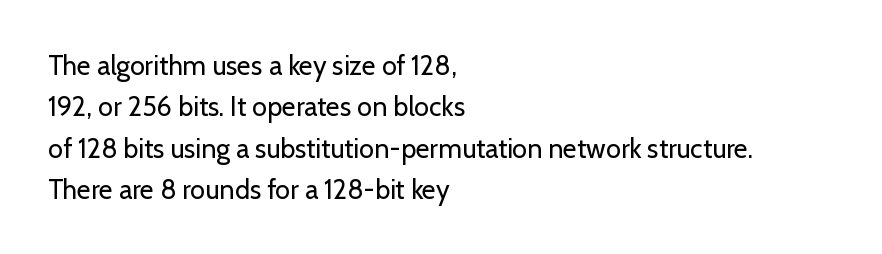
The image shows 27 px text type, upright; set left-aligned, normal line spacing (1.53x), normal letter spacing, not underlined.
